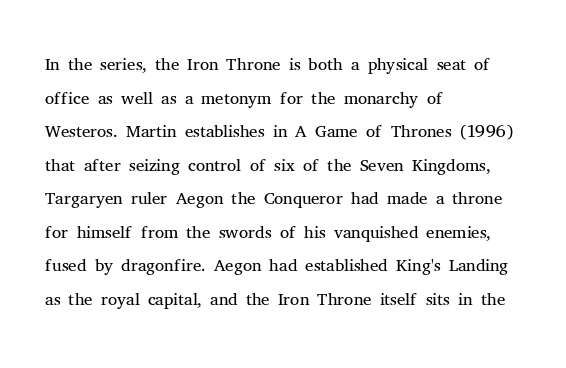
Interline gaps are of average width in this sample. In terms of posture, this sample is upright. Teacher's note: observe the even left margin — that is flush-left alignment. The cut favours lightness, reaching ordinary text weight at its darkest.
